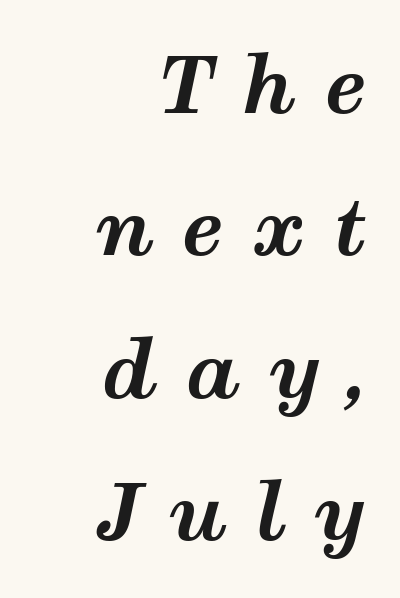
{"italic": "yes", "lean": "right", "slant_degrees": 12, "bold": "yes", "weight": "bold", "width": "wide", "stroke_contrast": "medium", "x_height": "medium", "monospaced": "no", "underline": "no", "align": "right", "line_spacing_ratio": 1.85, "letter_spacing": "wide", "letter_spacing_em": 0.36, "glyph_px": 77}
